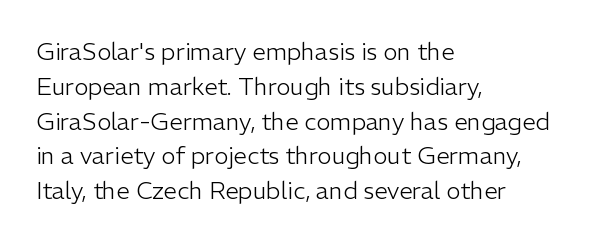
{"italic": "no", "bold": "no", "underline": "no", "align": "left", "line_spacing": "normal", "line_spacing_ratio": 1.45, "letter_spacing": "normal", "letter_spacing_em": 0.0, "glyph_px": 24}
